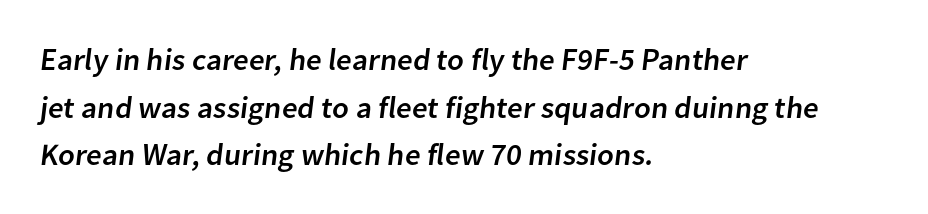
The image shows 31 px sans-serif type; set left-aligned, normal line spacing (1.54x), normal letter spacing, not underlined; low stroke contrast and a medium x-height.
